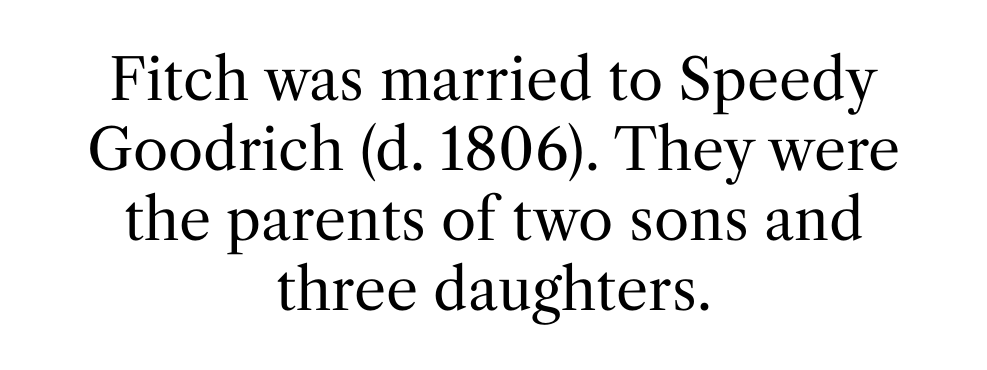
Q: Is the text bold? A: No.
Q: Is the text italic (slanted)? A: No, it is upright.
Q: Is the typeface a serif or a sans-serif typeface? A: Serif.
Q: Is the text underlined? A: No.
Q: How is the paragraph aligned? A: Centered.
Q: Is the spacing between letters normal or unusually wide? A: Normal.
Q: Width (condensed, normal, or wide)? A: Normal.
Q: Stroke contrast? A: Medium.
Q: x-height? A: Medium.
Q: Monospaced? A: No.
